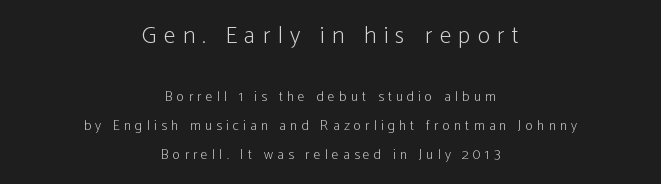
Q: Is the text bold? A: No.
Q: Is the text italic (slanted)? A: No, it is upright.
Q: Is the text underlined? A: No.
Q: How is the paragraph aligned? A: Centered.
Q: Is the spacing between letters normal or unusually wide? A: Unusually wide.
Q: Is the spacing between lines tight, normal or loose? A: Loose.
Q: Which block of text is set in a larger size, the first (top) or the second (bottom)? A: The first (top) one.
